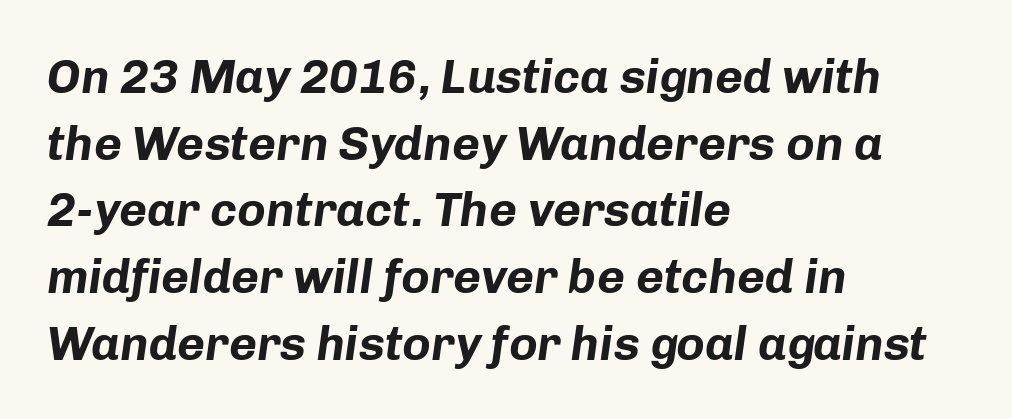
The image shows 48 px bold type, italic (leaning right); set left-aligned, normal line spacing (1.39x), normal letter spacing, not underlined; low stroke contrast and a medium x-height.
